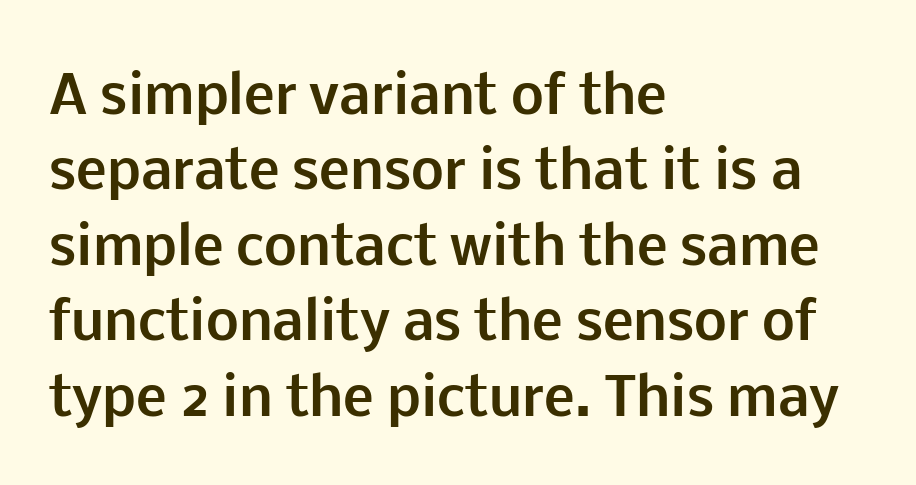
{"serif": "no", "italic": "no", "bold": "yes", "weight": "bold", "width": "normal", "stroke_contrast": "low", "x_height": "medium", "monospaced": "no", "underline": "no", "align": "left", "line_spacing": "normal", "line_spacing_ratio": 1.45, "letter_spacing": "normal", "letter_spacing_em": 0.0, "glyph_px": 52}
